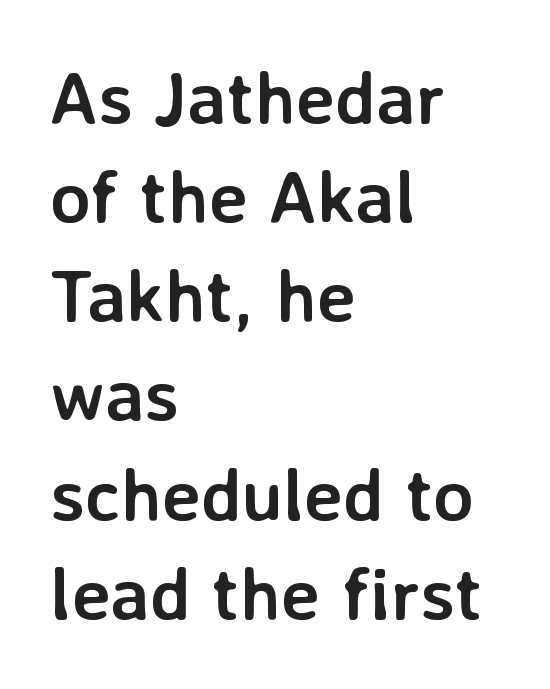
Where is the straight margin? On the left. Just letters on the line, the space beneath them empty. Compared with typical body copy, the letter spacing here is the same. Italic? Not at all — the glyphs are vertical.
